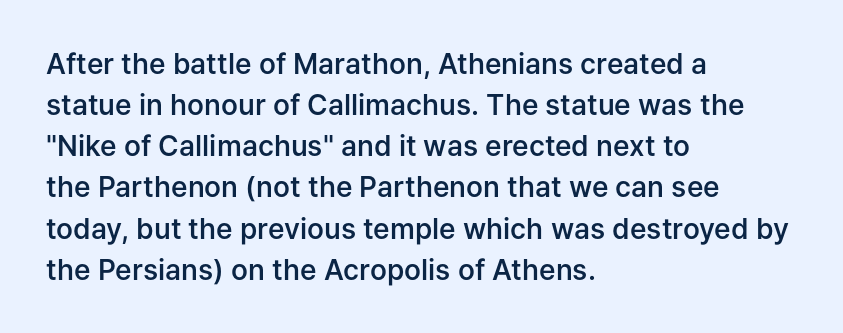
{"serif": "no", "italic": "no", "bold": "semi", "weight": "semibold", "width": "normal", "stroke_contrast": "low", "x_height": "medium", "monospaced": "no", "underline": "no", "align": "left", "line_spacing": "normal", "line_spacing_ratio": 1.47, "letter_spacing": "normal", "letter_spacing_em": 0.0, "glyph_px": 28}
